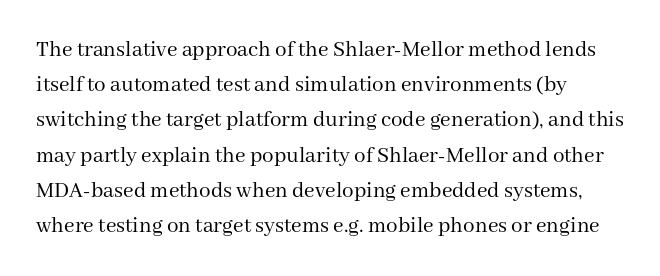
{"italic": "no", "bold": "no", "underline": "no", "line_spacing": "normal", "line_spacing_ratio": 1.53, "letter_spacing": "normal", "letter_spacing_em": 0.0, "glyph_px": 23}
